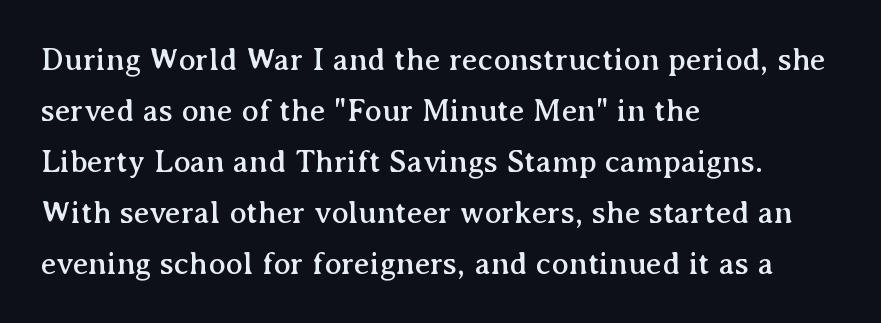
{"serif": "yes", "italic": "no", "width": "normal", "stroke_contrast": "medium", "x_height": "medium", "monospaced": "no", "underline": "no", "align": "left", "line_spacing": "normal", "line_spacing_ratio": 1.59, "letter_spacing": "normal", "letter_spacing_em": 0.0, "glyph_px": 32}
